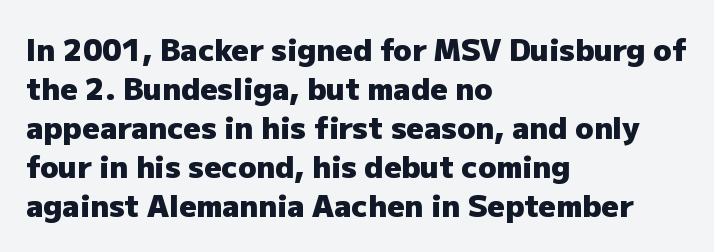
The image shows 30 px heavy sans-serif type, upright; set left-aligned, normal line spacing (1.3x), normal letter spacing, not underlined; low stroke contrast and a medium x-height.
